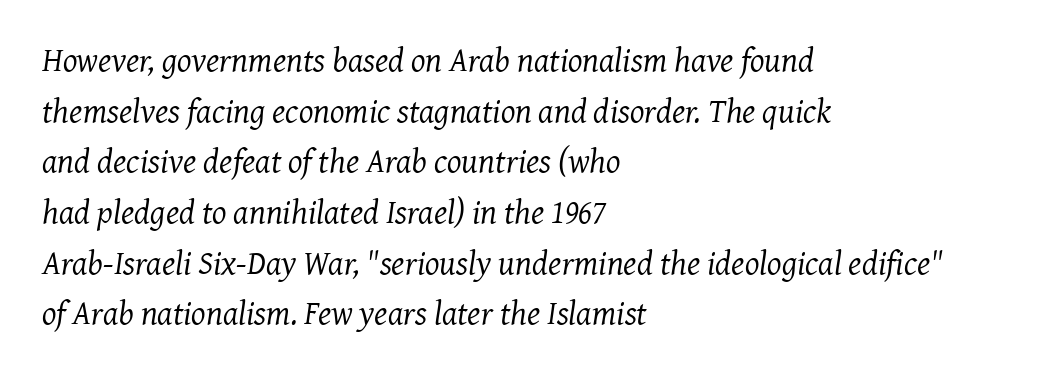
The image shows 34 px regular-weight serif type, italic (leaning right); set left-aligned, normal line spacing (1.49x), normal letter spacing, not underlined; medium stroke contrast and a medium x-height.
